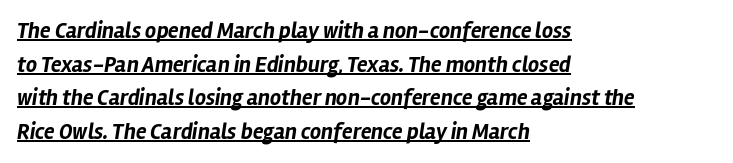
Q: Is the text bold? A: Yes.
Q: Is the text italic (slanted)? A: Yes, it leans right by about 12 degrees.
Q: Is the text underlined? A: Yes.
Q: How is the paragraph aligned? A: Left-aligned.
Q: Is the spacing between letters normal or unusually wide? A: Normal.
Q: Is the spacing between lines tight, normal or loose? A: Normal.
